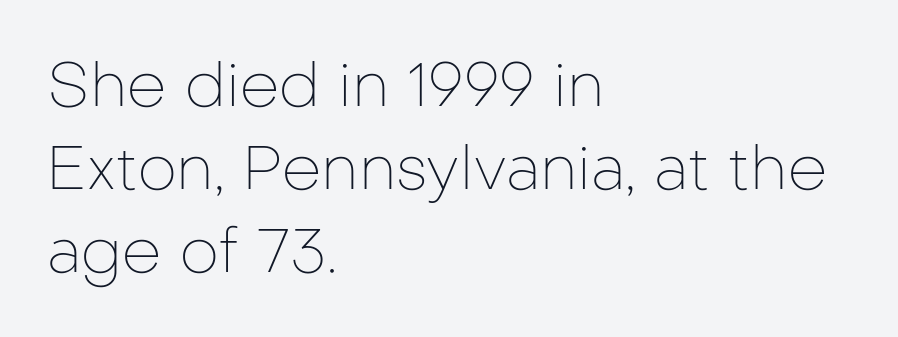
Q: Is the text bold? A: No.
Q: Is the text italic (slanted)? A: No, it is upright.
Q: Is the typeface a serif or a sans-serif typeface? A: Sans-serif.
Q: Is the text underlined? A: No.
Q: How is the paragraph aligned? A: Left-aligned.
Q: Is the spacing between letters normal or unusually wide? A: Normal.
Q: Is the spacing between lines tight, normal or loose? A: Normal.
Q: Width (condensed, normal, or wide)? A: Normal.
Q: Stroke contrast? A: Low.
Q: x-height? A: Medium.
Q: Monospaced? A: No.
